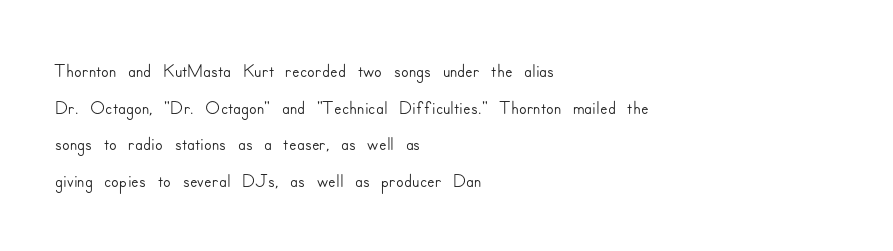
Each new line begins a customary step beneath the previous one. Glyph-to-glyph distance matches everyday printed text. Ascenders rise straight up at ninety degrees. The foot of each line stays bare and open. Note: no serifs on the glyphs. Do the characters align in a grid? No, the font is proportional.
